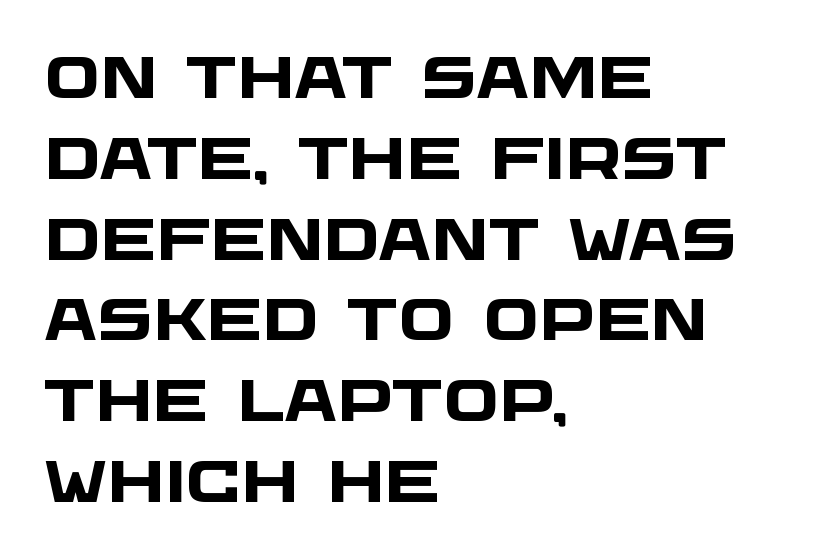
The image shows 59 px heavy, wide sans-serif type; set left-aligned, normal line spacing (1.37x), normal letter spacing, not underlined; low stroke contrast and a large x-height.
